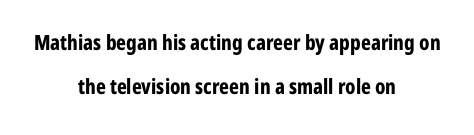
Q: Is the text bold? A: Yes.
Q: Is the text italic (slanted)? A: No, it is upright.
Q: Is the text underlined? A: No.
Q: How is the paragraph aligned? A: Centered.
Q: Is the spacing between letters normal or unusually wide? A: Normal.
Q: Is the spacing between lines tight, normal or loose? A: Loose.
